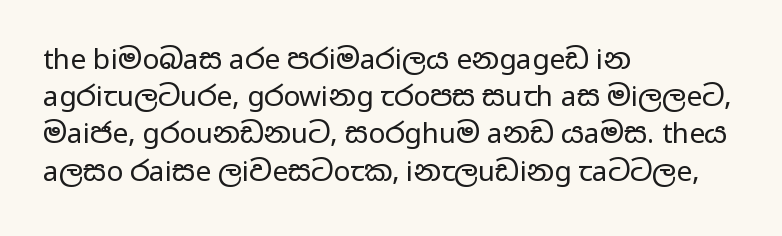
Check under the words: just untouched page. Does the lettering tilt? It doesn't — this is upright. Counters stay open thanks to moderate or lighter strokes. The vertical gap from one line to the next is medium. The passage shown is typed in a proportional face where columns would drift. Compared with a centered layout, this one pins lines to the left instead.
